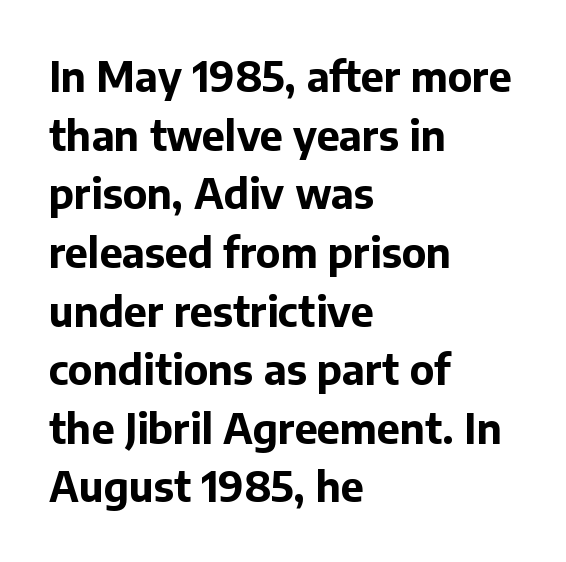
Q: Is the text bold? A: Yes.
Q: Is the text italic (slanted)? A: No, it is upright.
Q: Is the typeface a serif or a sans-serif typeface? A: Sans-serif.
Q: Is the text underlined? A: No.
Q: How is the paragraph aligned? A: Left-aligned.
Q: Is the spacing between letters normal or unusually wide? A: Normal.
Q: Is the spacing between lines tight, normal or loose? A: Normal.
Q: Width (condensed, normal, or wide)? A: Normal.
Q: Stroke contrast? A: Low.
Q: x-height? A: Medium.
Q: Monospaced? A: No.
